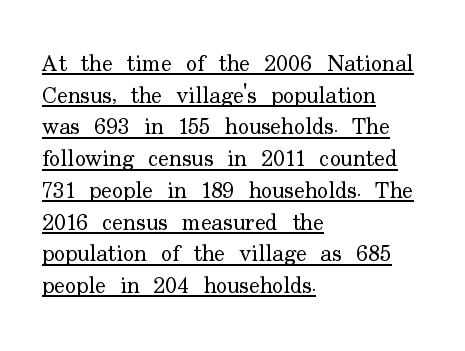
Q: Is the text bold? A: No.
Q: Is the text italic (slanted)? A: No, it is upright.
Q: Is the text underlined? A: Yes.
Q: How is the paragraph aligned? A: Left-aligned.
Q: Is the spacing between letters normal or unusually wide? A: Normal.
Q: Is the spacing between lines tight, normal or loose? A: Normal.
